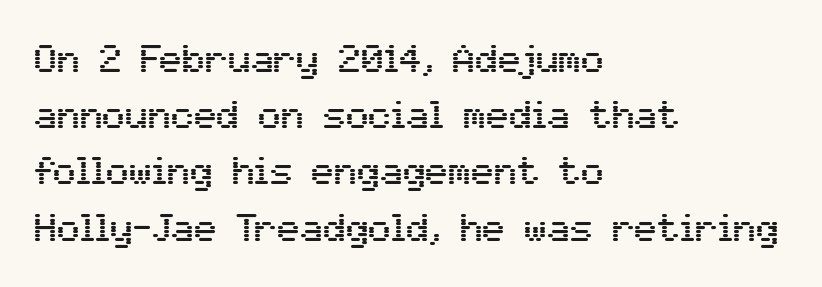
{"serif": "no", "italic": "no", "width": "normal", "stroke_contrast": "medium", "x_height": "medium", "monospaced": "no", "underline": "no", "align": "left", "line_spacing": "normal", "line_spacing_ratio": 1.48, "letter_spacing": "normal", "letter_spacing_em": 0.0, "glyph_px": 38}
